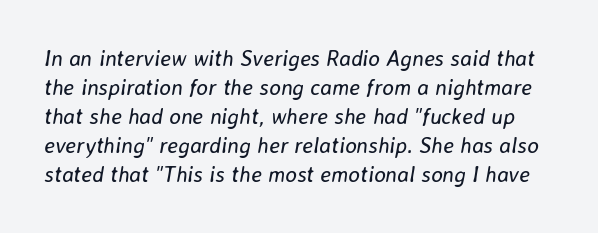
{"italic": "yes", "lean": "right", "slant_degrees": 8, "bold": "no", "underline": "no", "line_spacing": "normal", "line_spacing_ratio": 1.32, "letter_spacing": "normal", "letter_spacing_em": 0.0, "glyph_px": 22}
